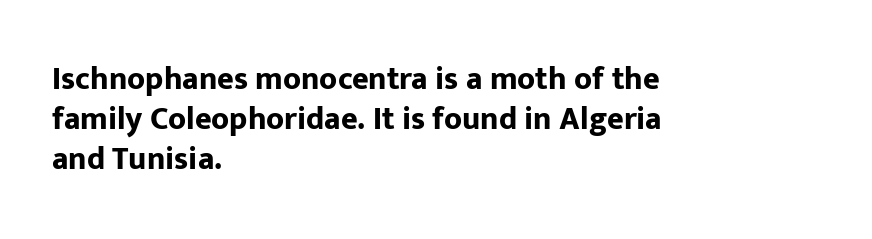
Each line starts at the same left margin while the right side varies. The letters are bold, with thick, heavy strokes. A bare baseline throughout the passage. The tracking reads as untouched default to a designer's eye.
